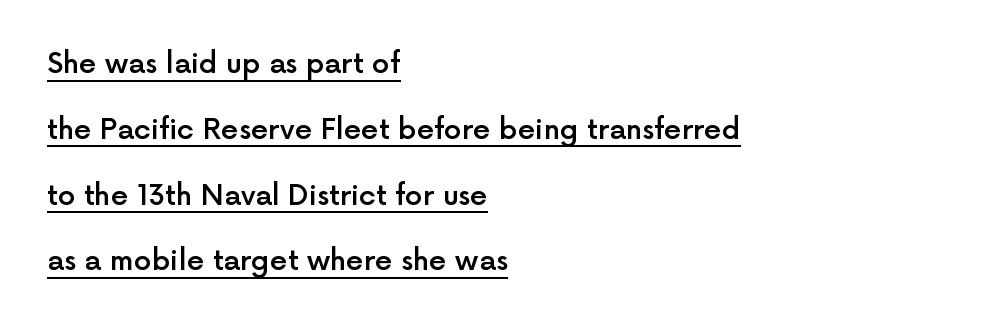
Q: Is the text bold? A: Semi-bold.
Q: Is the text italic (slanted)? A: No, it is upright.
Q: Is the typeface a serif or a sans-serif typeface? A: Sans-serif.
Q: Is the text underlined? A: Yes.
Q: How is the paragraph aligned? A: Left-aligned.
Q: Is the spacing between letters normal or unusually wide? A: Normal.
Q: Is the spacing between lines tight, normal or loose? A: Loose.
Q: Width (condensed, normal, or wide)? A: Normal.
Q: x-height? A: Medium.
Q: Monospaced? A: No.
